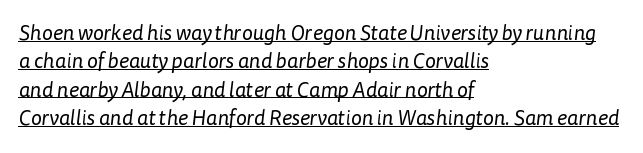
{"bold": "no", "underline": "yes", "align": "left", "line_spacing": "normal", "line_spacing_ratio": 1.35, "letter_spacing": "normal", "letter_spacing_em": 0.0, "glyph_px": 21}
